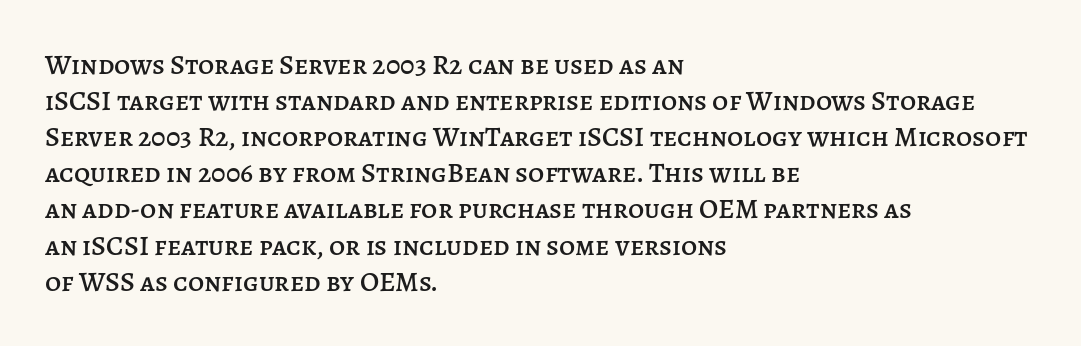
{"italic": "no", "width": "normal", "stroke_contrast": "low", "x_height": "large", "monospaced": "no", "underline": "no", "align": "left", "line_spacing": "normal", "line_spacing_ratio": 1.29, "letter_spacing": "normal", "letter_spacing_em": 0.0, "glyph_px": 28}
